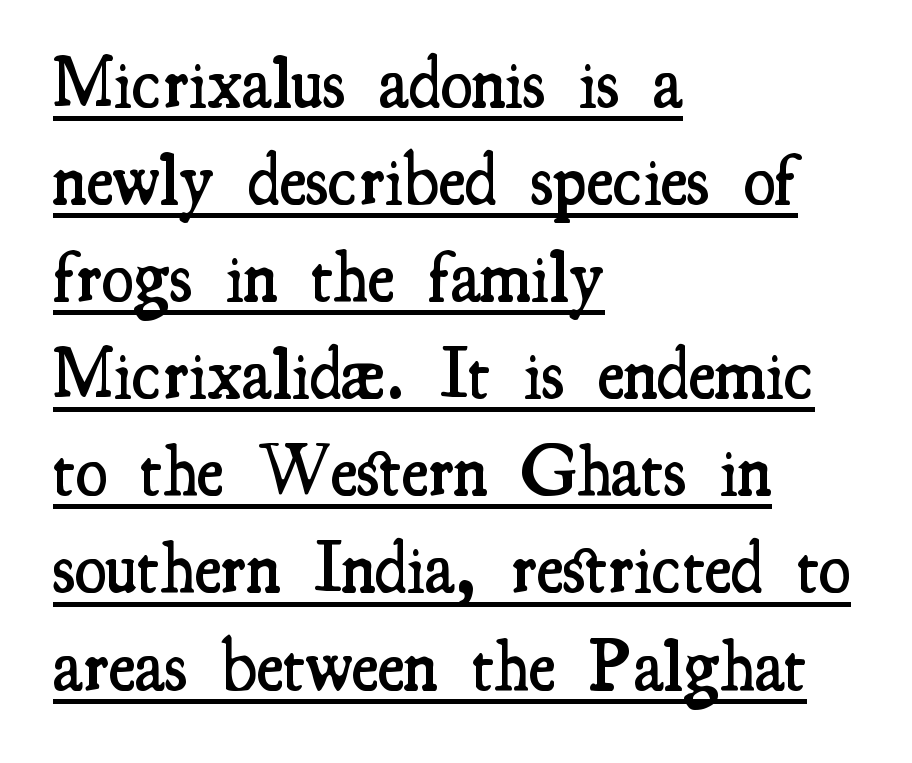
Each new line begins a customary step beneath the previous one. The rendering shows small feet on the letterforms — a serif design. Decoration check: the copy is underlined. The ragged edge is on the right, which tells us the setting is flush left. The face used here is a semibold: visibly heavier than regular, lighter than bold.
